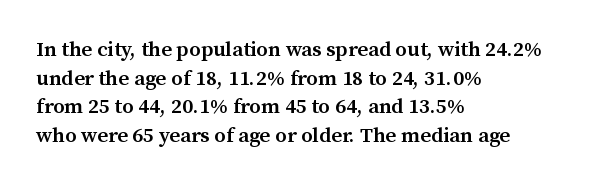
The image shows 21 px text type, upright; set left-aligned, normal line spacing (1.36x), normal letter spacing, not underlined.
